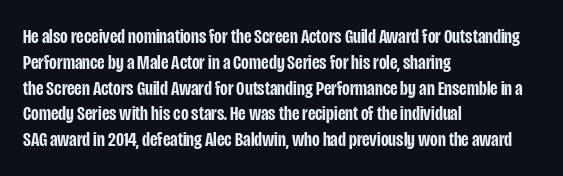
The image shows 21 px text type, upright; set left-aligned, line spacing 1.23x, normal letter spacing, not underlined.
